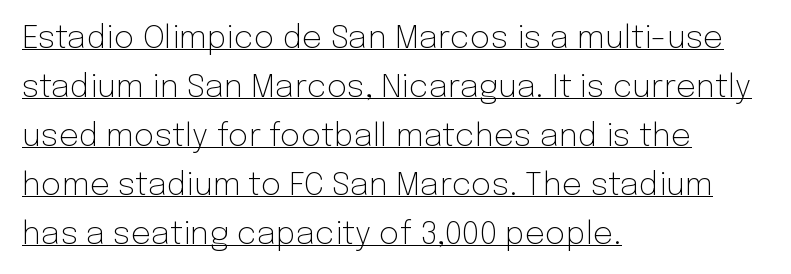
The image shows 32 px light sans-serif type, upright; set left-aligned, normal line spacing (1.53x), normal letter spacing, underlined; low stroke contrast and a medium x-height.
